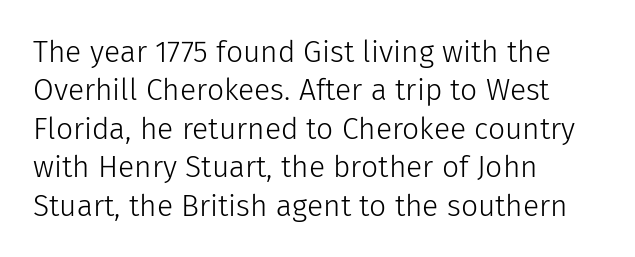
{"serif": "no", "italic": "no", "bold": "no", "weight": "light", "width": "normal", "stroke_contrast": "low", "x_height": "medium", "monospaced": "no", "underline": "no", "align": "left", "line_spacing": "normal", "line_spacing_ratio": 1.28, "letter_spacing": "normal", "letter_spacing_em": 0.0, "glyph_px": 30}
